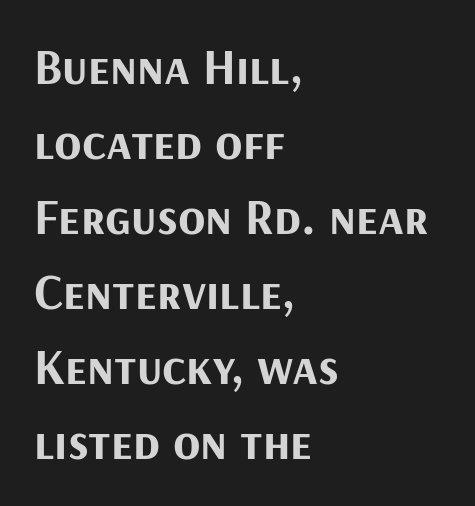
The image shows 50 px bold sans-serif type, upright; set left-aligned, normal line spacing (1.5x), normal letter spacing, not underlined; medium stroke contrast and a medium x-height.
